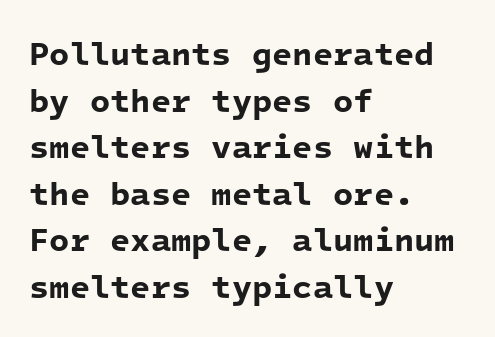
The image shows 33 px bold sans-serif type, monospaced; set left-aligned, normal line spacing (1.41x), normal letter spacing, not underlined; low stroke contrast and a medium x-height.
